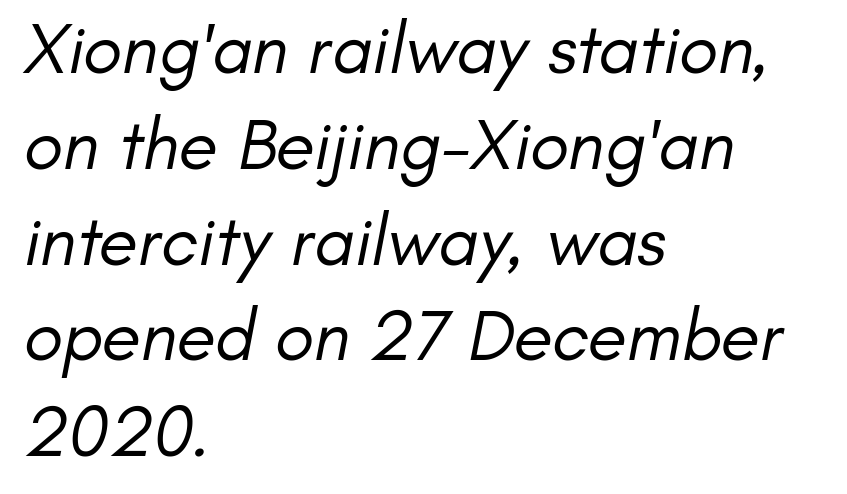
Q: Is the text bold? A: No.
Q: Is the typeface a serif or a sans-serif typeface? A: Sans-serif.
Q: Is the text underlined? A: No.
Q: How is the paragraph aligned? A: Left-aligned.
Q: Is the spacing between letters normal or unusually wide? A: Normal.
Q: Is the spacing between lines tight, normal or loose? A: Normal.
Q: Width (condensed, normal, or wide)? A: Normal.
Q: Stroke contrast? A: Low.
Q: x-height? A: Small.
Q: Monospaced? A: No.
